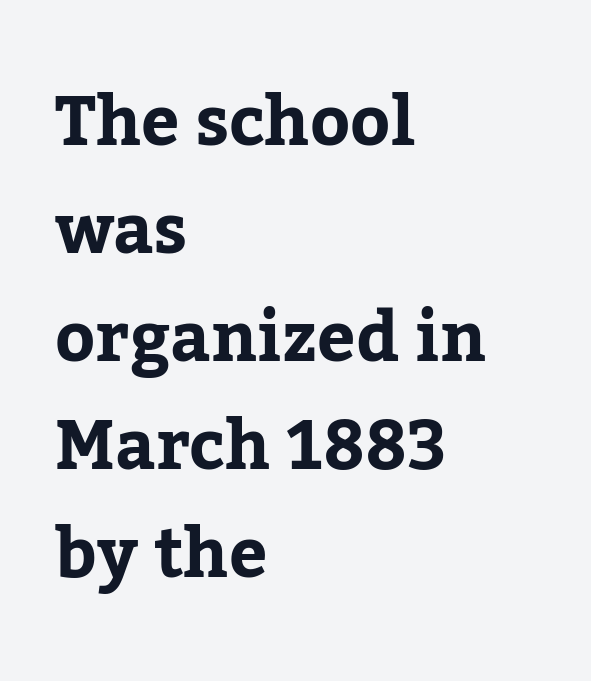
{"serif": "yes", "italic": "no", "bold": "yes", "weight": "bold", "width": "normal", "stroke_contrast": "low", "x_height": "medium", "monospaced": "no", "underline": "no", "align": "left", "line_spacing": "normal", "line_spacing_ratio": 1.59, "letter_spacing": "normal", "letter_spacing_em": 0.0, "glyph_px": 68}
